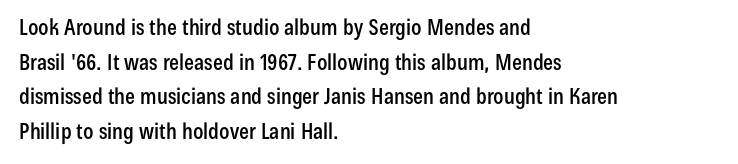
Q: Is the text italic (slanted)? A: No, it is upright.
Q: Is the text underlined? A: No.
Q: How is the paragraph aligned? A: Left-aligned.
Q: Is the spacing between letters normal or unusually wide? A: Normal.
Q: Is the spacing between lines tight, normal or loose? A: Normal.
